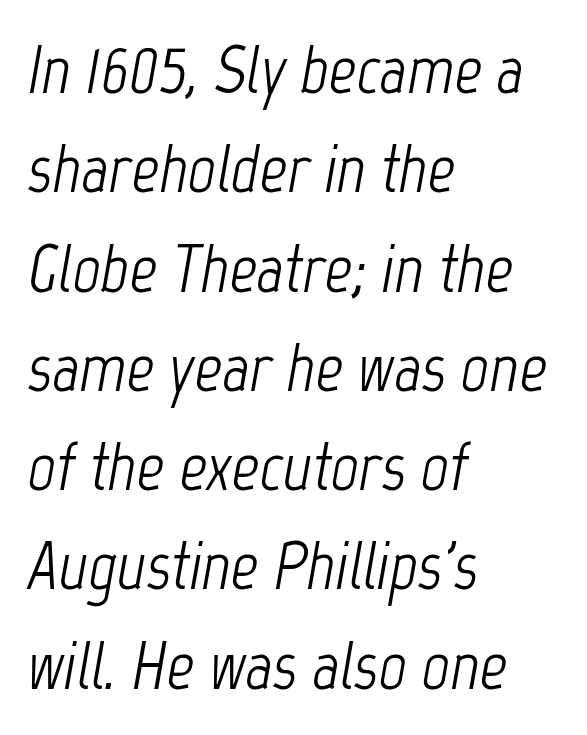
The gaps between neighbouring characters are ordinary and unremarkable. This block has exactly the height ordinary leading produces. A typesetter would call this proportional, since set widths differ per character. The letterforms sit at book weight or below. If you drew a line through each stem, it would be angled. Letters rest on an invisible, unmarked baseline.
